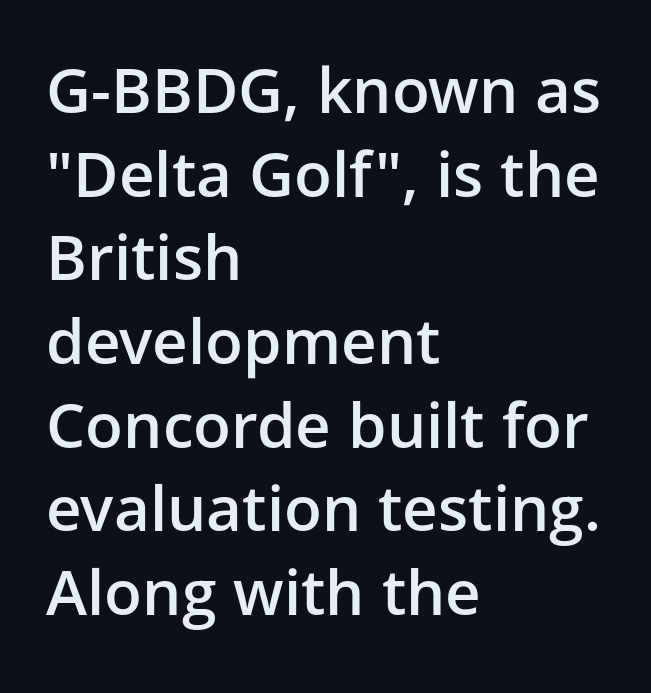
The image shows 62 px semibold sans-serif type, upright; set left-aligned, normal line spacing (1.35x), normal letter spacing, not underlined; low stroke contrast and a medium x-height.
